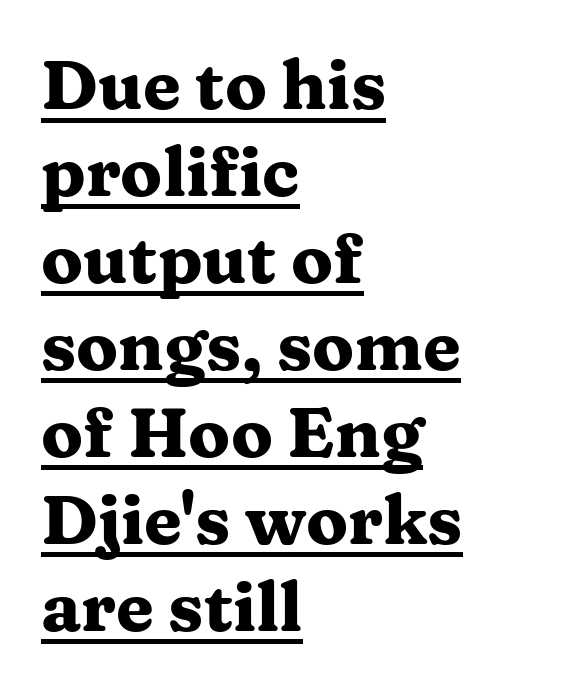
Q: Is the text bold? A: Yes.
Q: Is the text italic (slanted)? A: No, it is upright.
Q: Is the typeface a serif or a sans-serif typeface? A: Serif.
Q: Is the text underlined? A: Yes.
Q: How is the paragraph aligned? A: Left-aligned.
Q: Is the spacing between letters normal or unusually wide? A: Normal.
Q: Is the spacing between lines tight, normal or loose? A: Normal.
Q: Width (condensed, normal, or wide)? A: Wide.
Q: Stroke contrast? A: Medium.
Q: x-height? A: Medium.
Q: Monospaced? A: No.
